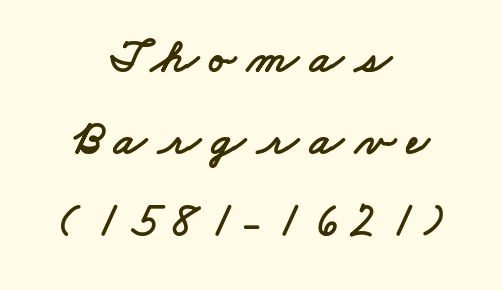
Q: Is the typeface a serif or a sans-serif typeface? A: Sans-serif.
Q: Is the text underlined? A: No.
Q: How is the paragraph aligned? A: Centered.
Q: Is the spacing between letters normal or unusually wide? A: Unusually wide.
Q: Width (condensed, normal, or wide)? A: Wide.
Q: Stroke contrast? A: Low.
Q: x-height? A: Small.
Q: Monospaced? A: No.
